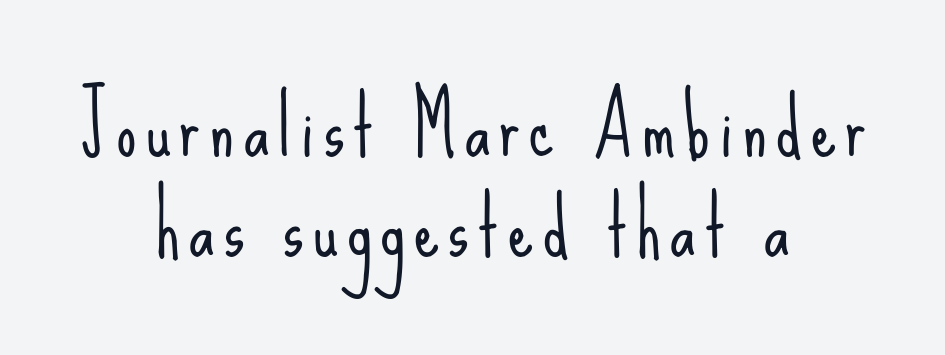
The zone under the glyphs is completely vacant. Bold? No — there's no thickening of the strokes. Tall strokes in this sample are plumb rather than angled. Looks like regular typesetting: each glyph gets only the width it needs. Serif or sans? Sans — the stroke terminals are bare. Whoever set this chose a conventional vertical rhythm.
